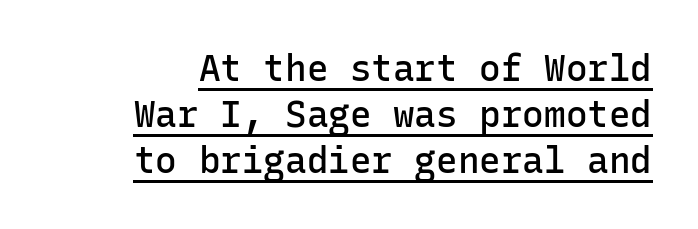
Q: Is the text bold? A: Semi-bold.
Q: Is the text italic (slanted)? A: No, it is upright.
Q: Is the typeface a serif or a sans-serif typeface? A: Sans-serif.
Q: Is the text underlined? A: Yes.
Q: Is the spacing between letters normal or unusually wide? A: Normal.
Q: Is the spacing between lines tight, normal or loose? A: Normal.
Q: Width (condensed, normal, or wide)? A: Normal.
Q: Stroke contrast? A: Low.
Q: x-height? A: Medium.
Q: Monospaced? A: Yes.
